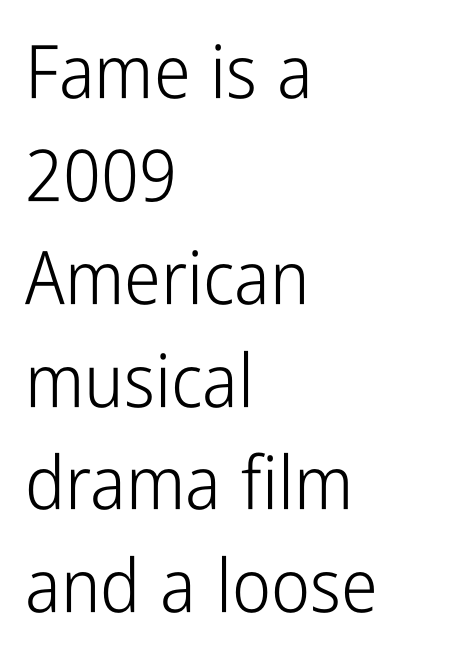
{"serif": "no", "italic": "no", "bold": "no", "weight": "light", "width": "condensed", "stroke_contrast": "low", "x_height": "medium", "monospaced": "no", "underline": "no", "align": "left", "line_spacing": "normal", "line_spacing_ratio": 1.39, "letter_spacing": "normal", "letter_spacing_em": 0.0, "glyph_px": 74}
